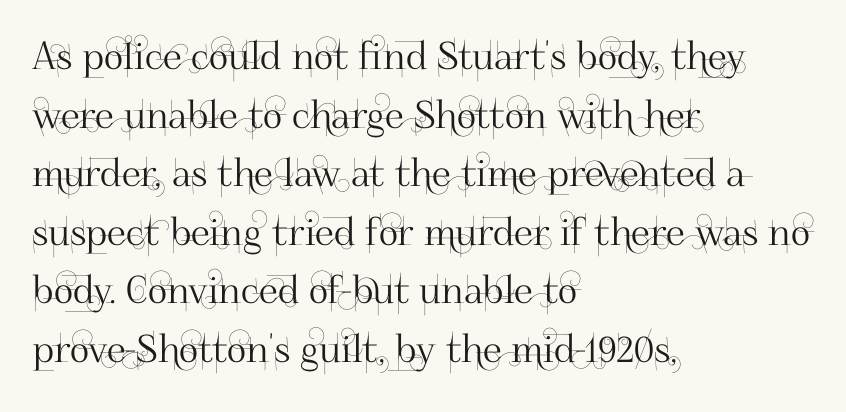
Q: Is the text italic (slanted)? A: No, it is upright.
Q: Is the typeface a serif or a sans-serif typeface? A: Sans-serif.
Q: Is the text underlined? A: No.
Q: How is the paragraph aligned? A: Left-aligned.
Q: Is the spacing between letters normal or unusually wide? A: Normal.
Q: Is the spacing between lines tight, normal or loose? A: Normal.
Q: Width (condensed, normal, or wide)? A: Normal.
Q: Stroke contrast? A: High.
Q: x-height? A: Small.
Q: Monospaced? A: No.
